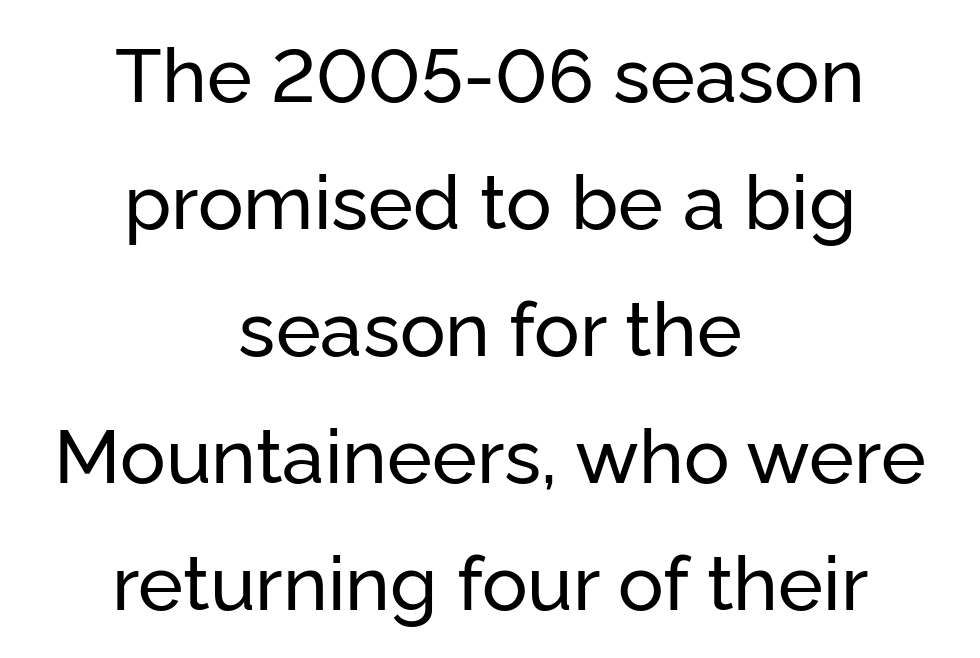
The image shows 76 px sans-serif type, upright; set centered, normal line spacing (1.67x), normal letter spacing, not underlined; low stroke contrast and a medium x-height.
